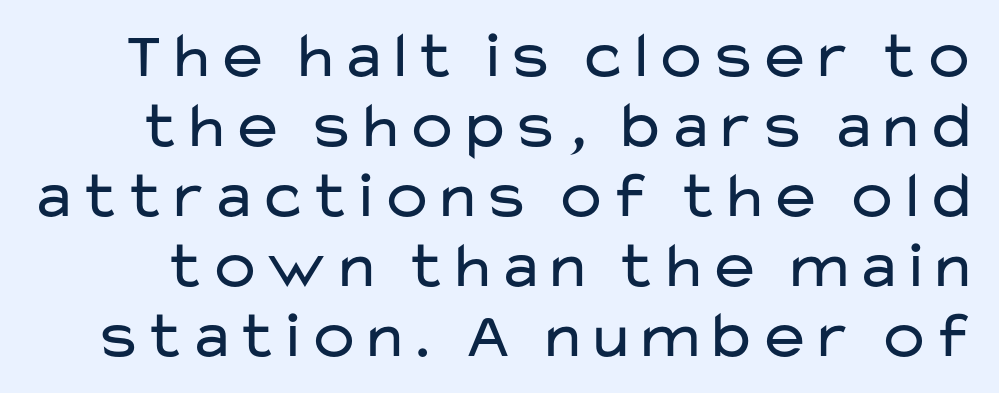
Q: Is the text bold? A: No.
Q: Is the text italic (slanted)? A: No, it is upright.
Q: Is the typeface a serif or a sans-serif typeface? A: Sans-serif.
Q: Is the text underlined? A: No.
Q: Is the spacing between letters normal or unusually wide? A: Normal.
Q: Is the spacing between lines tight, normal or loose? A: Tight.
Q: Width (condensed, normal, or wide)? A: Wide.
Q: Stroke contrast? A: Low.
Q: x-height? A: Medium.
Q: Monospaced? A: No.
